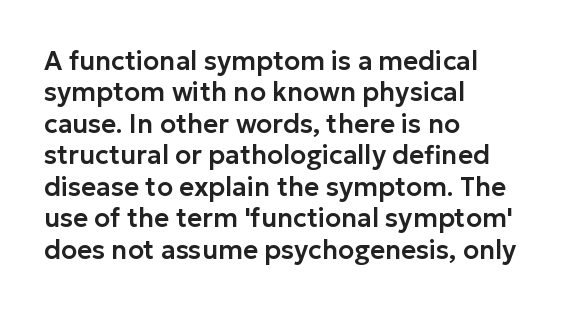
Q: Is the text italic (slanted)? A: No, it is upright.
Q: Is the text underlined? A: No.
Q: How is the paragraph aligned? A: Left-aligned.
Q: Is the spacing between letters normal or unusually wide? A: Normal.
